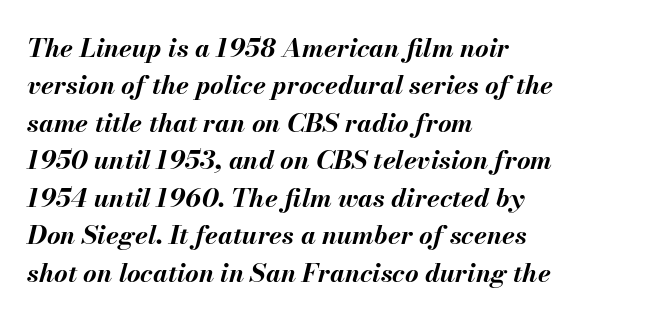
Where is the straight margin? On the left. Rows of type keep a routine distance in the vertical direction. Compared with typical body copy, the letter spacing here is the same. Slanted lettering throughout. Plain, unruled lines of type.
